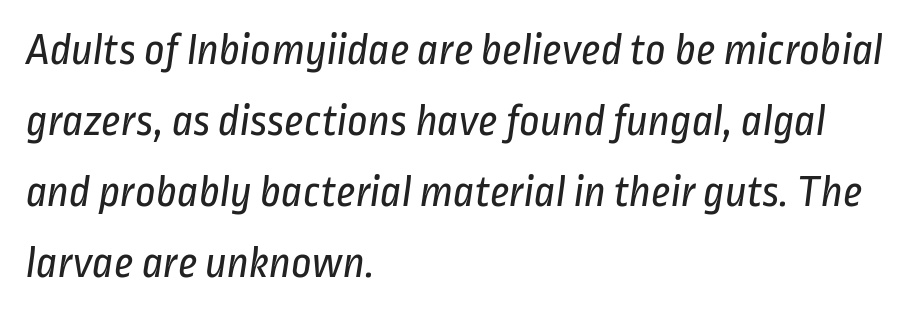
What stands out about the letter spacing? Nothing — it is the standard amount. On a weight scale, this lands at 450 or below. This sample has the flowing, uneven cadence of proportional lettering. What's the leading like? Ordinary, nothing unusual. The strip under each line holds only bare page. You can tell from the bare stems that sans-serif type was used.
